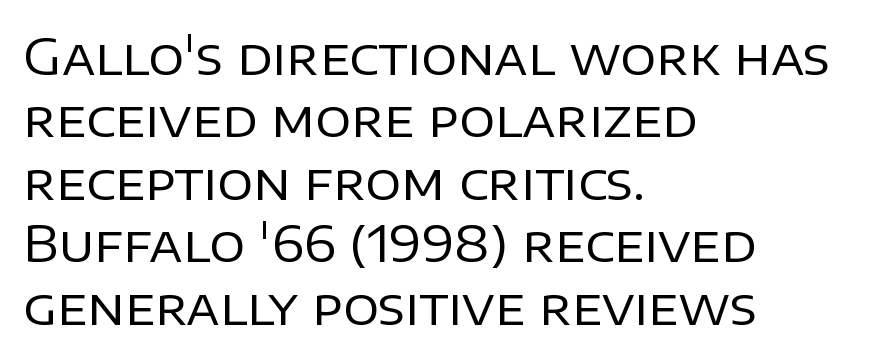
{"serif": "no", "italic": "no", "bold": "no", "weight": "regular", "width": "normal", "stroke_contrast": "low", "x_height": "large", "monospaced": "no", "underline": "no", "align": "left", "line_spacing": "normal", "line_spacing_ratio": 1.25, "letter_spacing": "normal", "letter_spacing_em": 0.0, "glyph_px": 50}
